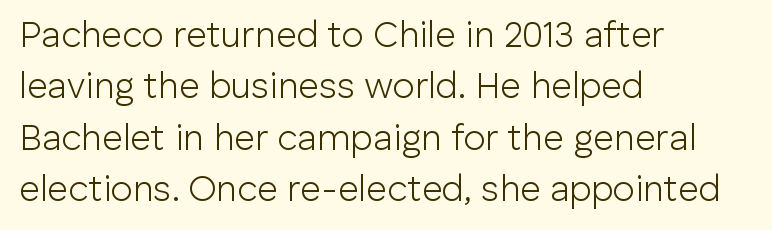
{"serif": "no", "italic": "no", "bold": "no", "weight": "light", "width": "normal", "stroke_contrast": "low", "x_height": "medium", "monospaced": "no", "underline": "no", "align": "left", "line_spacing": "normal", "line_spacing_ratio": 1.43, "letter_spacing": "normal", "letter_spacing_em": 0.0, "glyph_px": 36}
